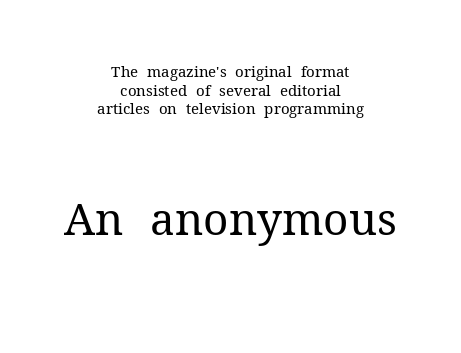
The image shows 44 px regular-weight serif type, upright; set centered, normal line spacing (1.25x), normal letter spacing, not underlined; the second (bottom) block is 2.93x larger; medium stroke contrast and a medium x-height.
